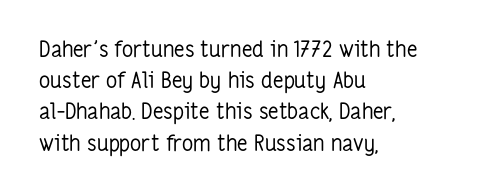
Every row of glyphs begins at an identical x-position on the left. The typesetting does not lean heavy: it is not bold. One glance says typical: line gaps are just what's usual. Underlining? Definitely not there.
